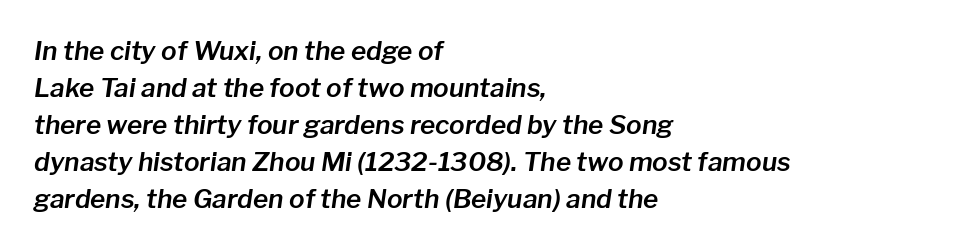
Rendered with sloped, italic letterforms. If you drew a ruler down the left edge, every line would touch it. The rendering uses a moderate line-height, typical for paragraphs. The area under the type is left untouched.
